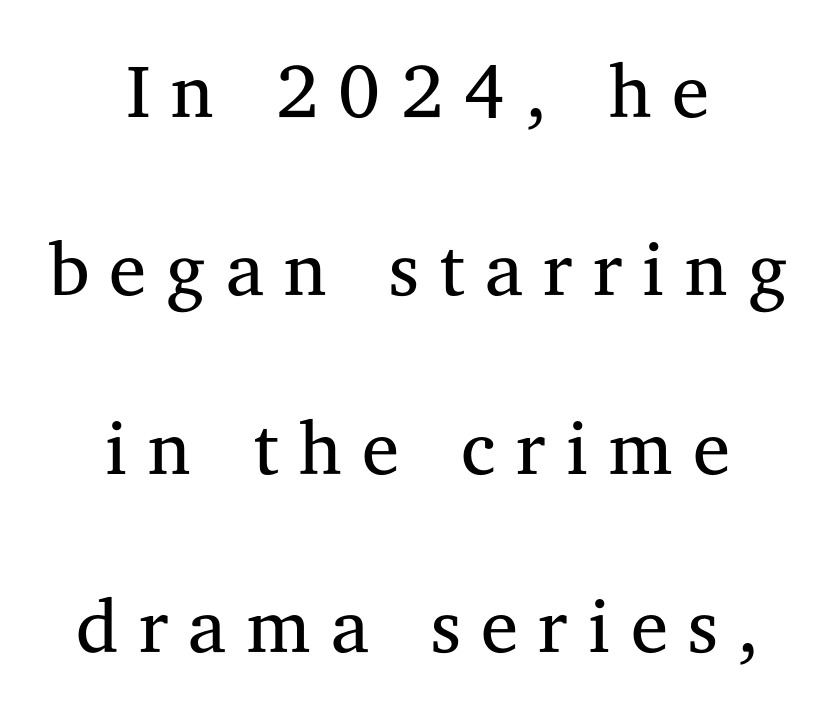
The image shows 75 px regular-weight serif type, upright; set centered, loose line spacing (2.38x), unusually wide letter spacing (+0.27 em), not underlined; medium stroke contrast and a medium x-height.
